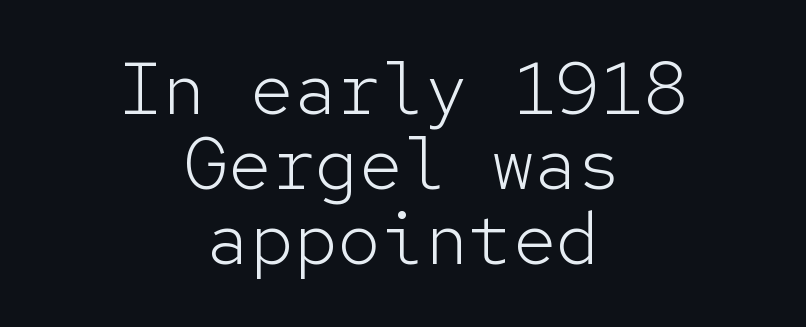
How would I describe the line gaps? Narrow and economical. Summary of weight: not heavy and not bold. This rendering employs a face without finishing strokes, i.e., a sans-serif. Does the copy run flush right? No — it is centered line by line.
